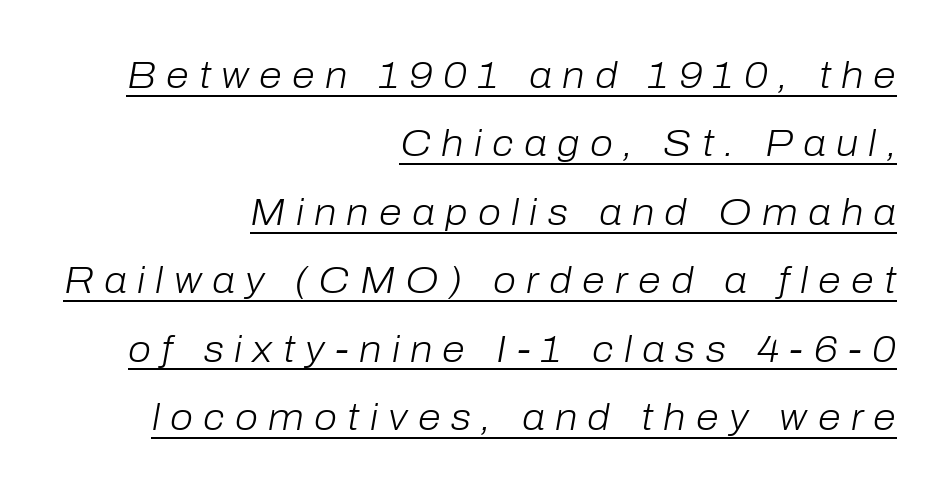
Q: Is the text bold? A: No.
Q: Is the text italic (slanted)? A: Yes, it leans right by about 10 degrees.
Q: Is the text underlined? A: Yes.
Q: How is the paragraph aligned? A: Right-aligned.
Q: Is the spacing between letters normal or unusually wide? A: Unusually wide.
Q: Width (condensed, normal, or wide)? A: Normal.
Q: Stroke contrast? A: Low.
Q: x-height? A: Medium.
Q: Monospaced? A: No.
